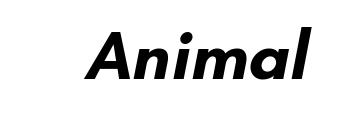
Compared with typical body copy, the letter spacing here is the same. The passage shown is typed in a proportional face where columns would drift. Quick note: underline off. Stroke terminals: plain, sans-serif. Emphasis by weight is at full strength: bold.
